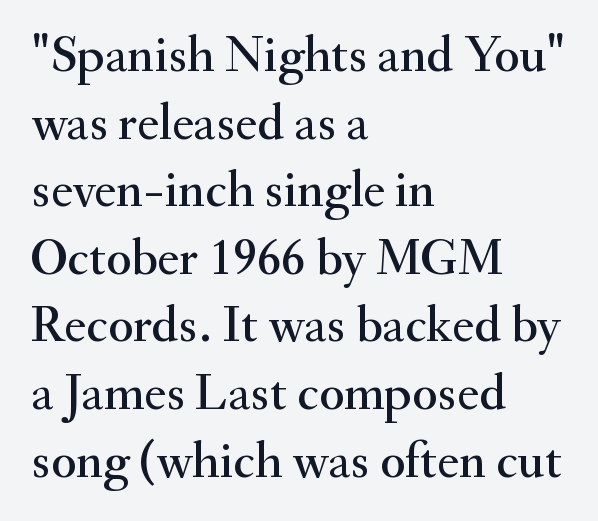
Descender tails drop into unmarked territory. Is this a sans? No — the strokes have serifs. Do the characters align in a grid? No, the font is proportional. Is there much room between lines? A standard amount, neither cramped nor airy. The letterforms sit shoulder to shoulder at normal distance. Ordinary non-slanted type is in use.
